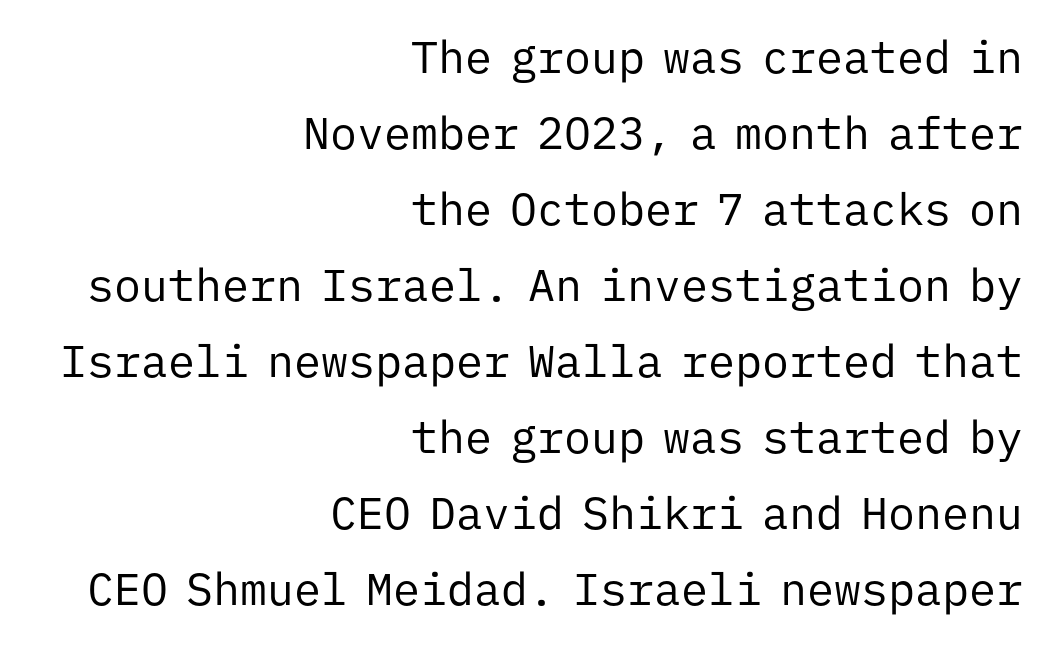
Q: Is the text bold? A: No.
Q: Is the text italic (slanted)? A: No, it is upright.
Q: Is the typeface a serif or a sans-serif typeface? A: Sans-serif.
Q: Is the text underlined? A: No.
Q: How is the paragraph aligned? A: Right-aligned.
Q: Is the spacing between letters normal or unusually wide? A: Normal.
Q: Is the spacing between lines tight, normal or loose? A: Normal.
Q: Width (condensed, normal, or wide)? A: Normal.
Q: Stroke contrast? A: Low.
Q: x-height? A: Medium.
Q: Monospaced? A: Yes.
